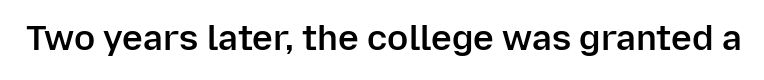
Here the designer chose a conventional face with non-uniform glyph widths. Standard letterfit; no display-style spreading of the glyphs. This is sans-serif lettering, the kind often seen on screens and signage. Moderately thickened strokes mark this as semibold type.
